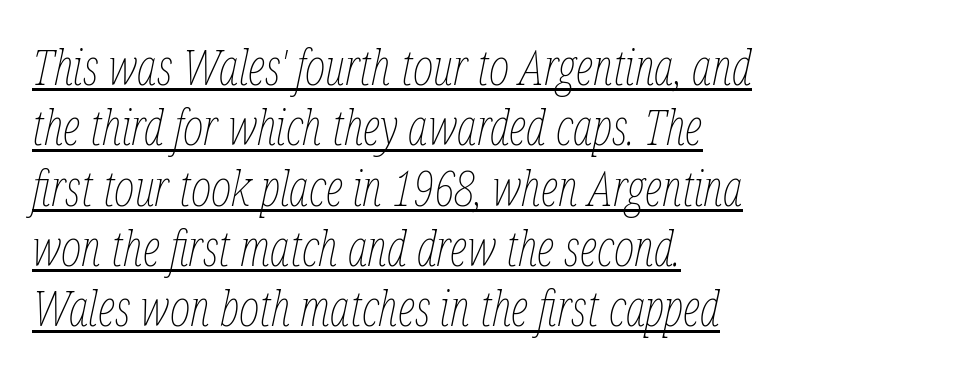
{"italic": "yes", "lean": "right", "slant_degrees": 12, "bold": "no", "weight": "thin", "width": "condensed", "stroke_contrast": "low", "x_height": "medium", "monospaced": "no", "underline": "yes", "align": "left", "line_spacing_ratio": 1.23, "letter_spacing": "normal", "letter_spacing_em": 0.0, "glyph_px": 49}
